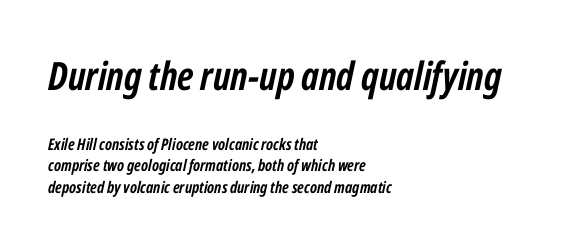
The image shows 39 px semibold, condensed type, italic (leaning right); set left-aligned, normal line spacing (1.35x), normal letter spacing, not underlined; the first (top) block is 2.44x larger; low stroke contrast and a medium x-height.
